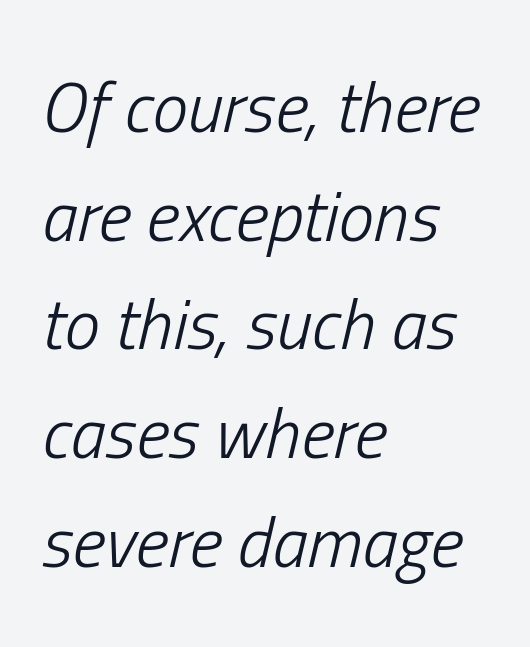
Q: Is the text bold? A: No.
Q: Is the text italic (slanted)? A: Yes, it leans right by about 13 degrees.
Q: Is the text underlined? A: No.
Q: How is the paragraph aligned? A: Left-aligned.
Q: Is the spacing between letters normal or unusually wide? A: Normal.
Q: Is the spacing between lines tight, normal or loose? A: Normal.
Q: Width (condensed, normal, or wide)? A: Condensed.
Q: Stroke contrast? A: Low.
Q: x-height? A: Medium.
Q: Monospaced? A: No.
